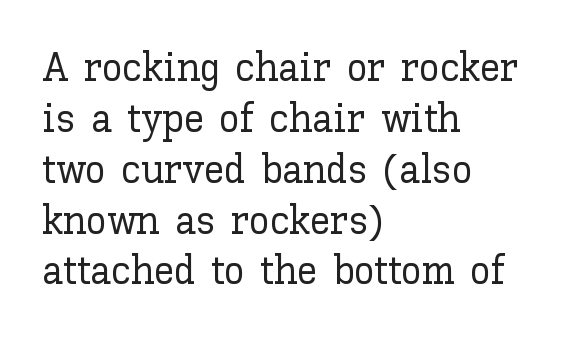
Q: Is the text italic (slanted)? A: No, it is upright.
Q: Is the text underlined? A: No.
Q: How is the paragraph aligned? A: Left-aligned.
Q: Is the spacing between letters normal or unusually wide? A: Normal.
Q: Width (condensed, normal, or wide)? A: Normal.
Q: Stroke contrast? A: Low.
Q: x-height? A: Medium.
Q: Monospaced? A: No.
